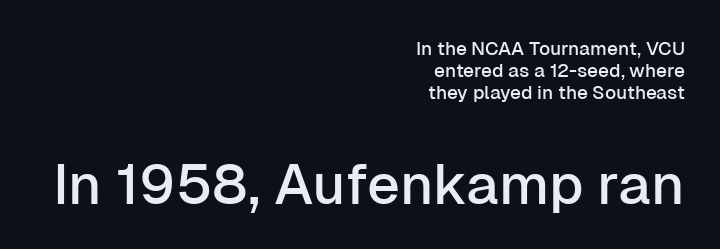
The image shows 57 px sans-serif type, upright; set right-aligned, tight line spacing (1.15x), normal letter spacing, not underlined; the second (bottom) block is 3.0x larger; low stroke contrast and a medium x-height.
